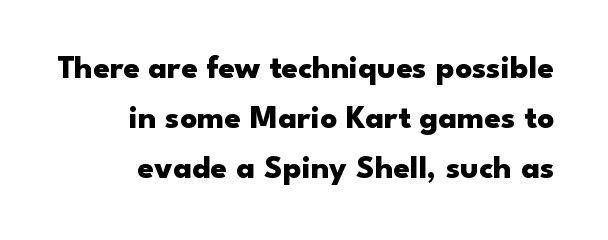
{"serif": "no", "italic": "no", "bold": "yes", "weight": "heavy", "width": "wide", "stroke_contrast": "low", "x_height": "small", "monospaced": "no", "underline": "no", "line_spacing": "normal", "line_spacing_ratio": 1.51, "letter_spacing": "normal", "letter_spacing_em": 0.0, "glyph_px": 33}
